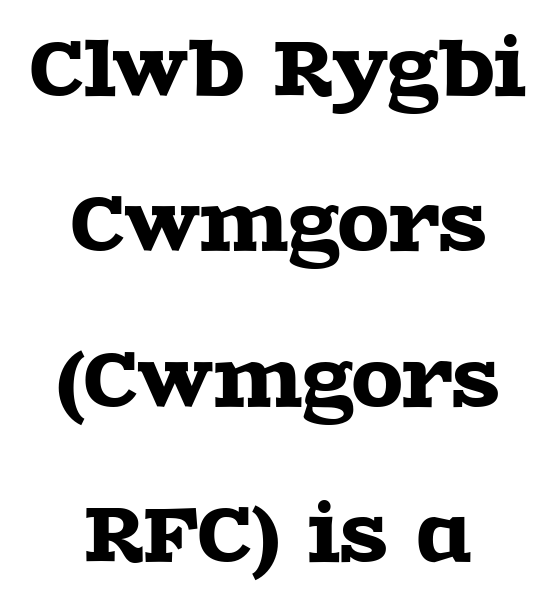
{"serif": "yes", "italic": "no", "width": "wide", "x_height": "large", "monospaced": "no", "underline": "no", "align": "center", "line_spacing": "loose", "line_spacing_ratio": 2.1, "letter_spacing": "normal", "letter_spacing_em": 0.0, "glyph_px": 74}
